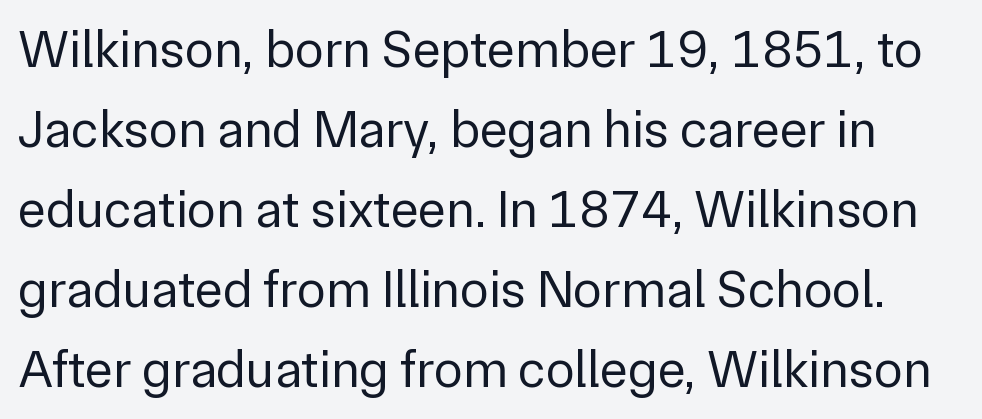
Posture: straight, roman, zero tilt. Horizontal bands of white between lines are of average thickness. The area under the type is left untouched. The letters carry no serifs — their stems end cleanly without finishing strokes. The strokes carry an ordinary text weight at most.
